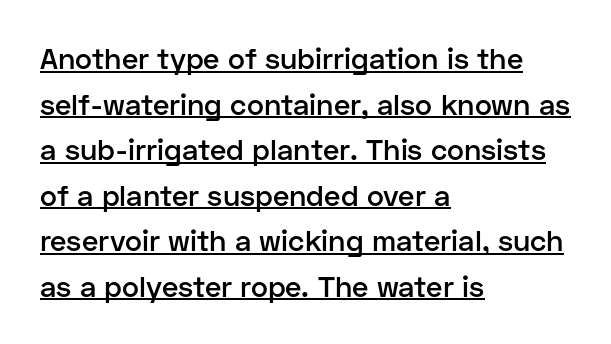
{"serif": "no", "italic": "no", "bold": "semi", "weight": "semibold", "width": "normal", "stroke_contrast": "low", "x_height": "medium", "monospaced": "no", "underline": "yes", "align": "left", "line_spacing": "normal", "line_spacing_ratio": 1.57, "letter_spacing": "normal", "letter_spacing_em": 0.0, "glyph_px": 29}
